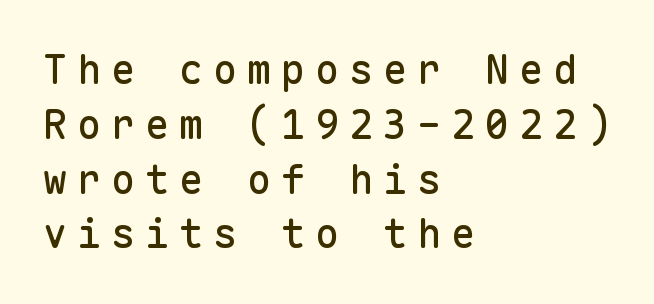
{"serif": "no", "italic": "no", "width": "normal", "stroke_contrast": "low", "x_height": "medium", "monospaced": "yes", "underline": "no", "align": "left", "line_spacing": "normal", "line_spacing_ratio": 1.37, "letter_spacing": "wide", "letter_spacing_em": 0.25, "glyph_px": 40}
